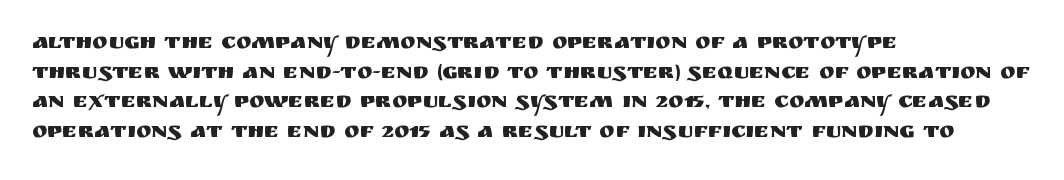
Q: Is the text italic (slanted)? A: No, it is upright.
Q: Is the text underlined? A: No.
Q: How is the paragraph aligned? A: Left-aligned.
Q: Is the spacing between letters normal or unusually wide? A: Normal.
Q: Is the spacing between lines tight, normal or loose? A: Normal.
